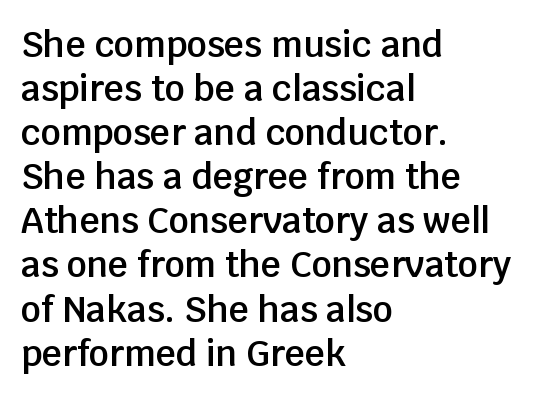
How would I describe the line gaps? Plain and ordinary. Is there any slant? The stems are plumb. Layout note: lines flush left. Tracking here is standard; glyphs follow each other at the usual distance. The face used here is a semibold: visibly heavier than regular, lighter than bold.
